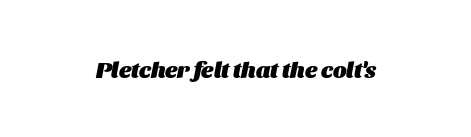
Compared with typical body copy, the letter spacing here is the same. These words are printed bold, with thick strokes throughout. Underlining? Definitely not there. If you drew a line through each stem, it would be angled.
